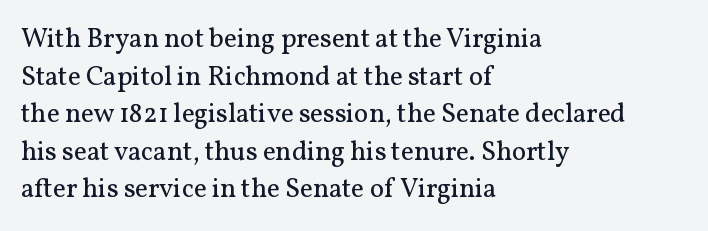
Notice how the stems are strictly vertical — no italics here. A bare baseline throughout the passage. Inter-character spacing is left at the font's built-in metrics. Vertical spacing — default. The ragged edge is on the right, which tells us the setting is flush left. The font sits on the lighter half of the weight spectrum, regular included.
